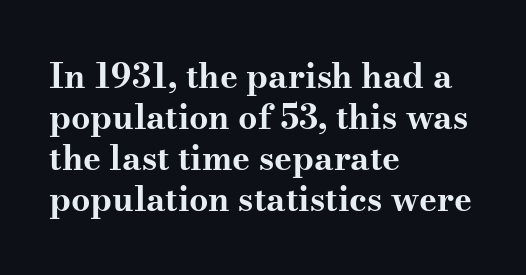
{"serif": "yes", "italic": "no", "bold": "yes", "weight": "bold", "width": "wide", "stroke_contrast": "medium", "x_height": "small", "monospaced": "no", "underline": "no", "align": "left", "line_spacing_ratio": 1.21, "letter_spacing": "normal", "letter_spacing_em": 0.0, "glyph_px": 34}
